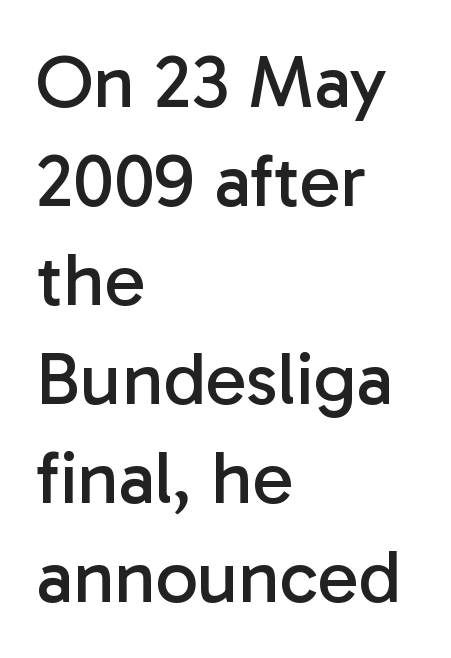
Q: Is the text bold? A: No.
Q: Is the text italic (slanted)? A: No, it is upright.
Q: Is the typeface a serif or a sans-serif typeface? A: Sans-serif.
Q: Is the text underlined? A: No.
Q: How is the paragraph aligned? A: Left-aligned.
Q: Is the spacing between letters normal or unusually wide? A: Normal.
Q: Is the spacing between lines tight, normal or loose? A: Normal.
Q: Width (condensed, normal, or wide)? A: Normal.
Q: Stroke contrast? A: Low.
Q: x-height? A: Medium.
Q: Monospaced? A: No.
